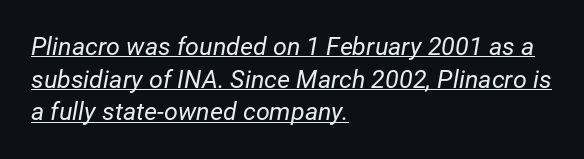
Interline gaps are of average width in this sample. The letterforms sit at book weight or below. The lines in this sample share a left origin and differ only in where they stop. The letters sit at their default tracking, neither squeezed nor spread. Slanted lettering throughout.
